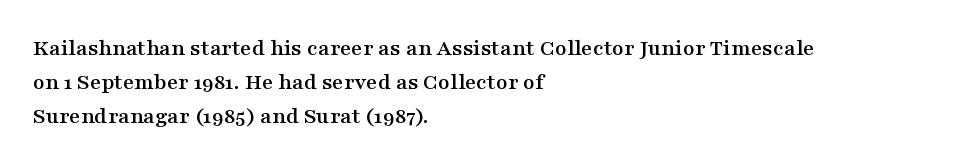
Q: Is the text italic (slanted)? A: No, it is upright.
Q: Is the text underlined? A: No.
Q: How is the paragraph aligned? A: Left-aligned.
Q: Is the spacing between letters normal or unusually wide? A: Normal.
Q: Is the spacing between lines tight, normal or loose? A: Normal.
